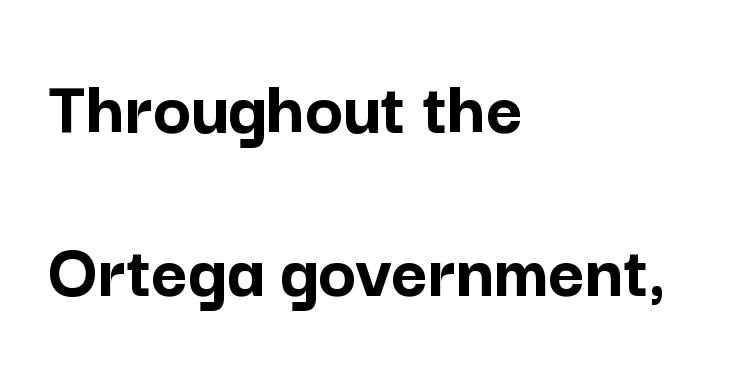
The image shows 79 px semibold sans-serif type, upright; set left-aligned, loose line spacing (2.06x), normal letter spacing, not underlined; low stroke contrast and a medium x-height.
